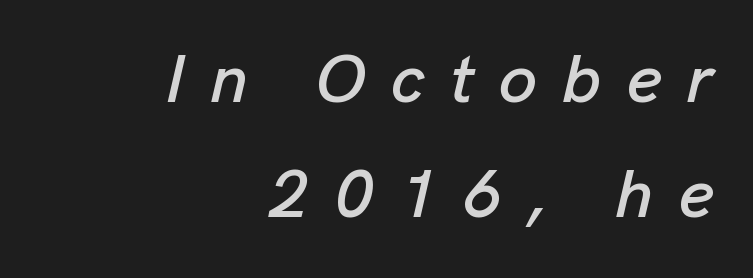
Horizontal alignment here is rightward, an uncommon choice for prose. Rule under the text: the space is simply empty. The line texture is sparse and dotted thanks to wide tracking. In terms of leading, this rendering sits right in the middle.
